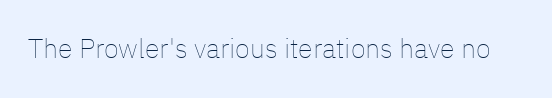
Q: Is the text bold? A: No.
Q: Is the text italic (slanted)? A: No, it is upright.
Q: Is the text underlined? A: No.
Q: Is the spacing between letters normal or unusually wide? A: Normal.
